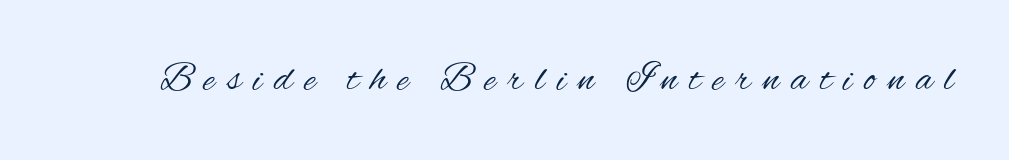
The space directly below the letters is spotless. Substantial extra tracking has been applied to these lines. Is the stroke heavy? The answer is a plain regular-or-lighter. Is this a fixed-width face? No — the glyphs have proportional, varying widths.
